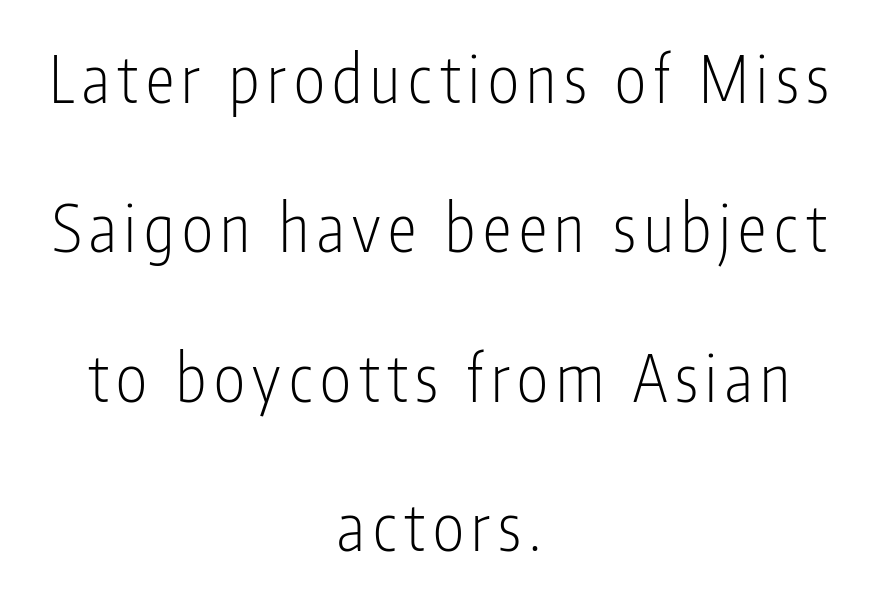
Stroke terminals: plain, sans-serif. This sample trades compactness for vertical openness between lines. If you folded the block vertically in half, each line would mirror itself in length. Underline: absent. Spacing verdict: proportional, widths tailored to each character. Ordinary non-slanted type is in use.
